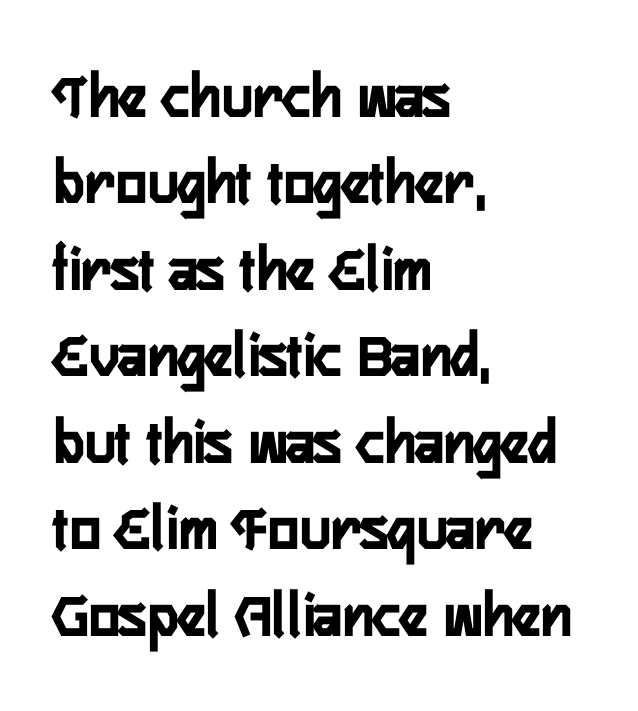
The image shows 65 px condensed sans-serif type, upright; set left-aligned, normal line spacing (1.33x), normal letter spacing, not underlined; low stroke contrast and a medium x-height.
